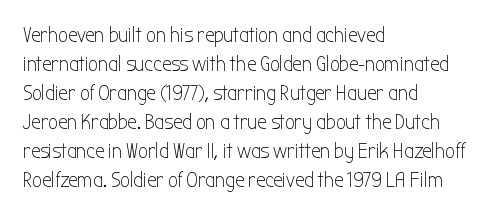
{"italic": "no", "bold": "no", "underline": "no", "align": "left", "line_spacing": "normal", "line_spacing_ratio": 1.38, "letter_spacing": "normal", "letter_spacing_em": 0.0, "glyph_px": 21}
